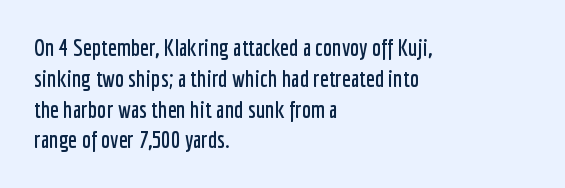
The image shows 23 px text type, upright; set left-aligned, normal line spacing (1.34x), normal letter spacing, not underlined.
